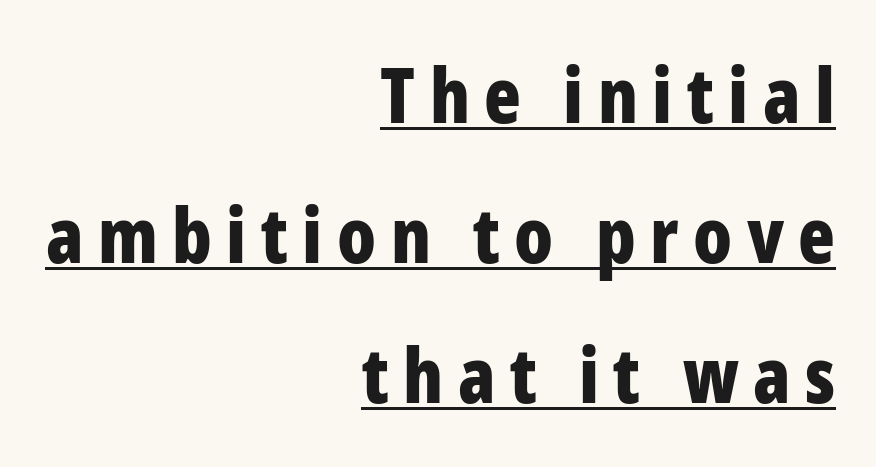
{"serif": "no", "italic": "no", "bold": "yes", "weight": "bold", "width": "condensed", "stroke_contrast": "low", "x_height": "medium", "monospaced": "no", "underline": "yes", "align": "right", "line_spacing_ratio": 1.84, "glyph_px": 76}
